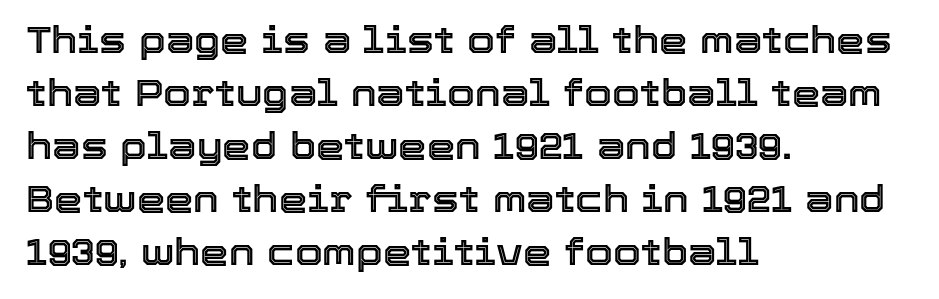
{"italic": "no", "width": "normal", "x_height": "medium", "monospaced": "no", "underline": "no", "align": "left", "line_spacing": "normal", "line_spacing_ratio": 1.47, "letter_spacing": "normal", "letter_spacing_em": 0.0, "glyph_px": 36}
